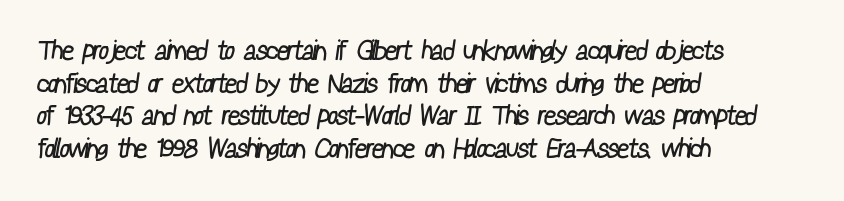
The image shows 27 px text type; set left-aligned, line spacing 1.21x, normal letter spacing, not underlined.
